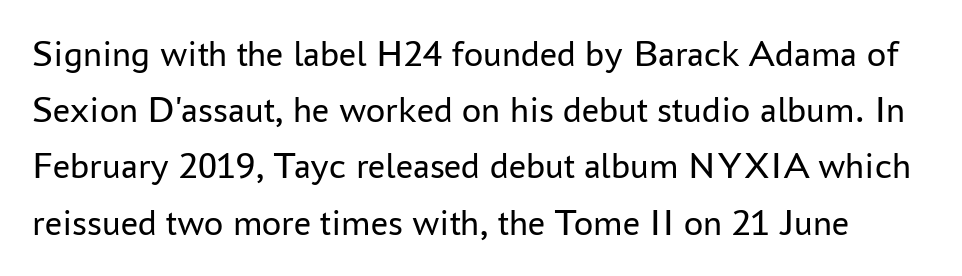
The letters look calm and open, with moderate or lighter stems. The font family rendered here belongs to the sans-serif group. The axis of the letterforms is exactly vertical. Clear beneath every line of the passage. The rendering keeps characters at their native spacing. Looks like regular typesetting: each glyph gets only the width it needs.
